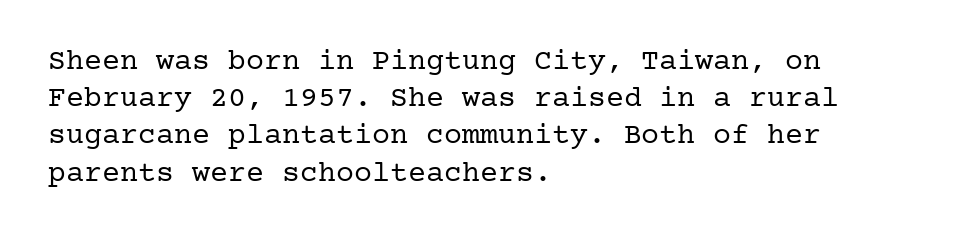
Q: Is the text bold? A: No.
Q: Is the text italic (slanted)? A: No, it is upright.
Q: Is the typeface a serif or a sans-serif typeface? A: Serif.
Q: Is the text underlined? A: No.
Q: How is the paragraph aligned? A: Left-aligned.
Q: Is the spacing between letters normal or unusually wide? A: Normal.
Q: Width (condensed, normal, or wide)? A: Normal.
Q: Stroke contrast? A: Low.
Q: x-height? A: Medium.
